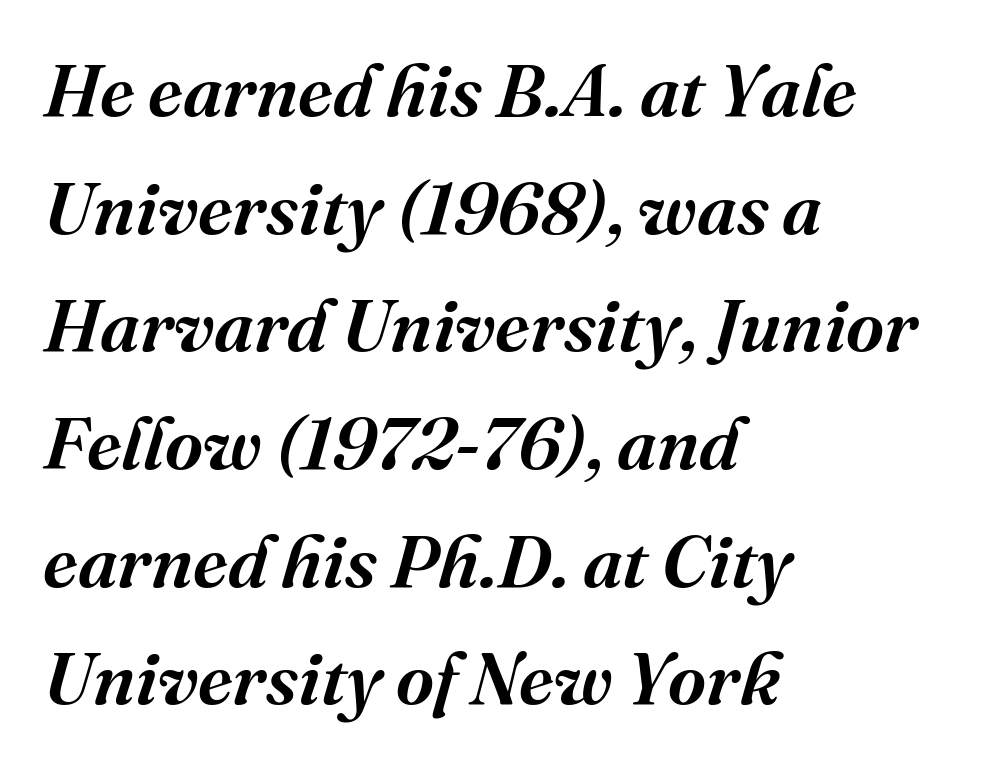
{"serif": "yes", "italic": "yes", "lean": "right", "slant_degrees": 16, "bold": "semi", "weight": "semibold", "width": "normal", "stroke_contrast": "medium", "x_height": "medium", "monospaced": "no", "underline": "no", "align": "left", "line_spacing": "normal", "line_spacing_ratio": 1.59, "letter_spacing": "normal", "letter_spacing_em": 0.0, "glyph_px": 74}
